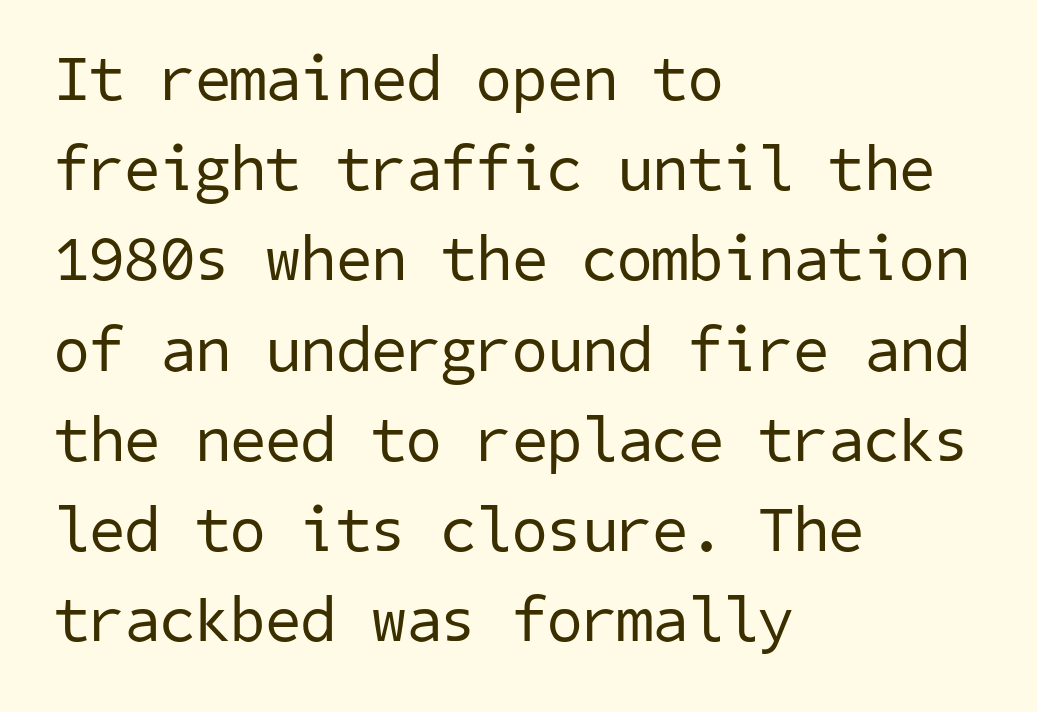
Q: Is the text bold? A: No.
Q: Is the typeface a serif or a sans-serif typeface? A: Sans-serif.
Q: Is the text underlined? A: No.
Q: How is the paragraph aligned? A: Left-aligned.
Q: Is the spacing between letters normal or unusually wide? A: Normal.
Q: Is the spacing between lines tight, normal or loose? A: Normal.
Q: Width (condensed, normal, or wide)? A: Normal.
Q: Stroke contrast? A: Low.
Q: x-height? A: Medium.
